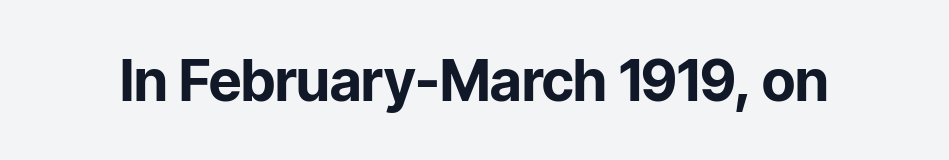
Q: Is the text bold? A: Yes.
Q: Is the text italic (slanted)? A: No, it is upright.
Q: Is the typeface a serif or a sans-serif typeface? A: Sans-serif.
Q: Is the text underlined? A: No.
Q: Is the spacing between letters normal or unusually wide? A: Normal.
Q: Width (condensed, normal, or wide)? A: Normal.
Q: Stroke contrast? A: Low.
Q: x-height? A: Medium.
Q: Monospaced? A: No.
